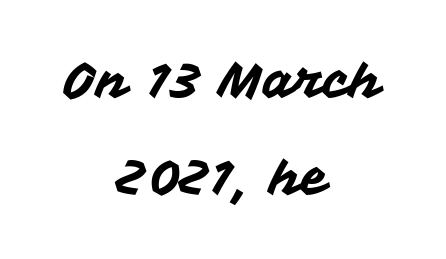
The image shows 50 px sans-serif type; set centered, loose line spacing (1.95x), normal letter spacing, not underlined; medium stroke contrast and a medium x-height.
